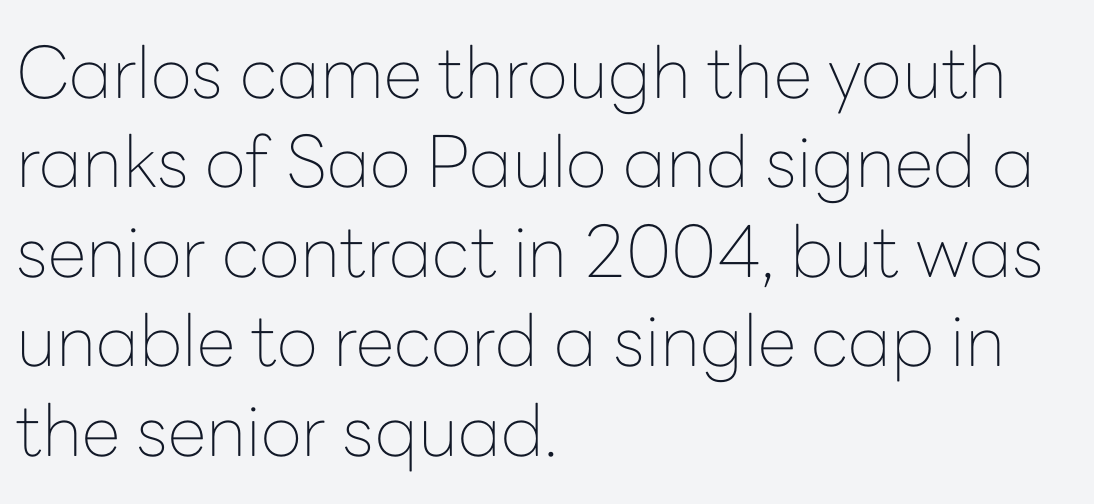
The image shows 71 px thin sans-serif type, upright; set left-aligned, normal line spacing (1.26x), normal letter spacing, not underlined; low stroke contrast and a medium x-height.
